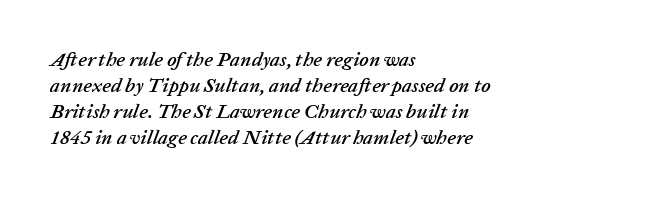
Does the lettering tilt? It does — this is italic. Decoration check: the copy has no underline. Students, observe: this is what conventionally led text looks like. A typesetter would call this zero additional tracking. This rendering uses left alignment, leaving the right contour irregular.
